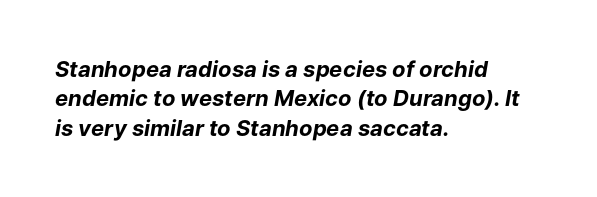
Q: Is the text bold? A: Yes.
Q: Is the text italic (slanted)? A: Yes, it leans right by about 9 degrees.
Q: Is the text underlined? A: No.
Q: How is the paragraph aligned? A: Left-aligned.
Q: Is the spacing between letters normal or unusually wide? A: Normal.
Q: Is the spacing between lines tight, normal or loose? A: Normal.
